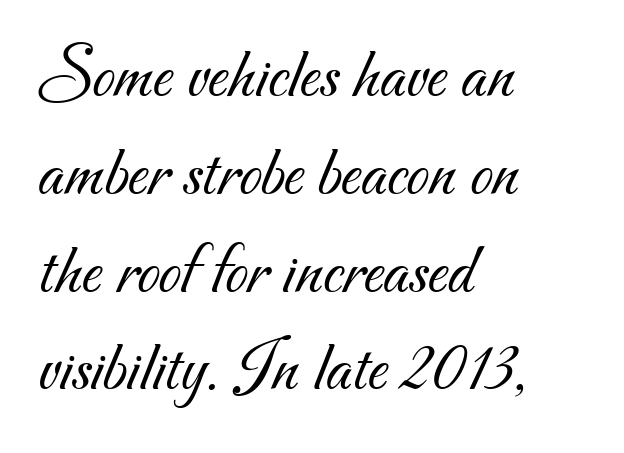
The image shows 73 px light sans-serif type; set left-aligned, normal line spacing (1.34x), normal letter spacing, not underlined; medium stroke contrast and a small x-height.
